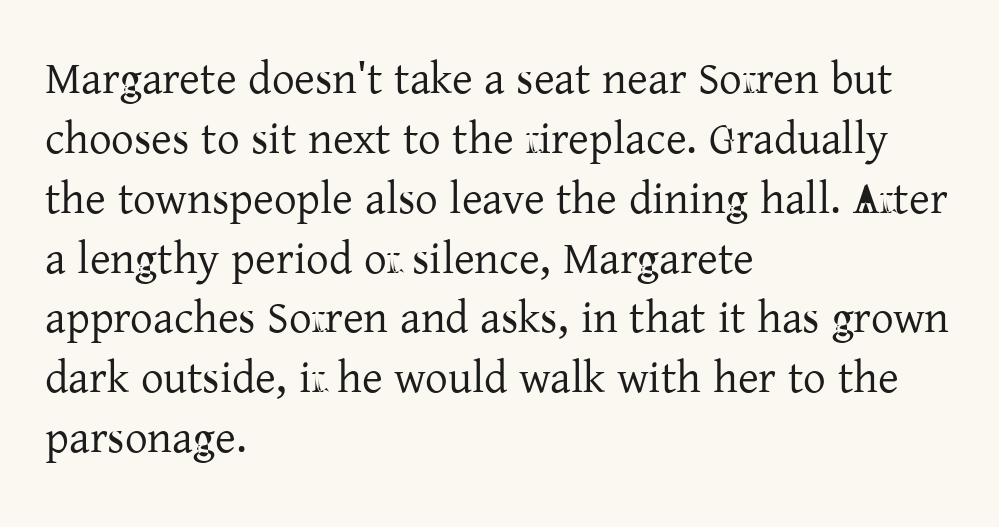
The designer left line spacing at the default. Teacher's note: observe the even left margin — that is flush-left alignment. This sample uses plain, unmodified letter spacing. Spacing verdict: proportional, widths tailored to each character.
